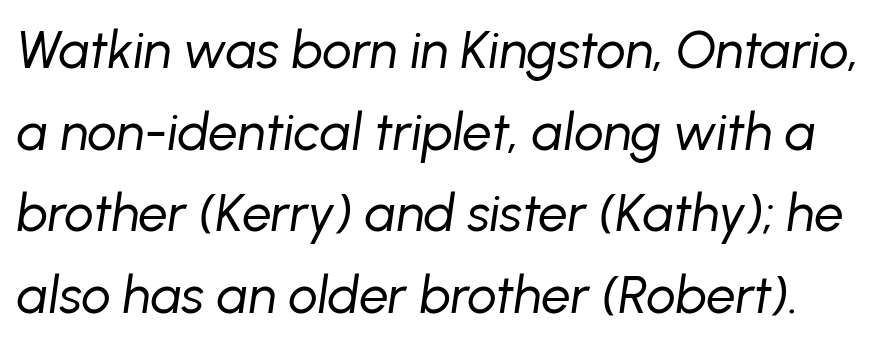
Q: Is the text bold? A: No.
Q: Is the text italic (slanted)? A: Yes, it leans right by about 8 degrees.
Q: Is the text underlined? A: No.
Q: Is the spacing between letters normal or unusually wide? A: Normal.
Q: Is the spacing between lines tight, normal or loose? A: Normal.
Q: Width (condensed, normal, or wide)? A: Normal.
Q: Stroke contrast? A: Low.
Q: x-height? A: Medium.
Q: Monospaced? A: No.
